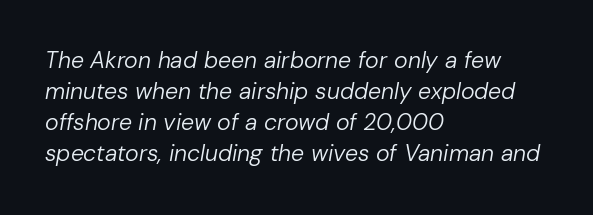
{"italic": "yes", "lean": "right", "slant_degrees": 10, "bold": "no", "underline": "no", "align": "left", "line_spacing": "normal", "line_spacing_ratio": 1.35, "letter_spacing": "normal", "letter_spacing_em": 0.0, "glyph_px": 23}
